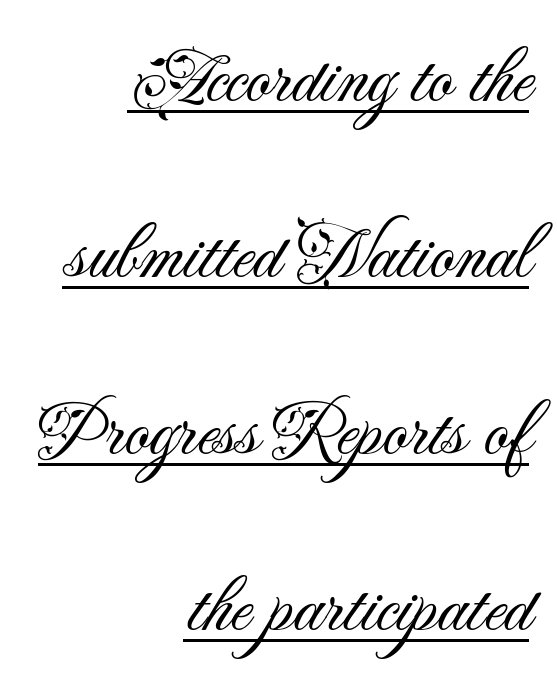
Q: Is the text bold? A: No.
Q: Is the text italic (slanted)? A: Yes.
Q: Is the typeface a serif or a sans-serif typeface? A: Sans-serif.
Q: Is the text underlined? A: Yes.
Q: How is the paragraph aligned? A: Right-aligned.
Q: Is the spacing between letters normal or unusually wide? A: Normal.
Q: Is the spacing between lines tight, normal or loose? A: Loose.
Q: Width (condensed, normal, or wide)? A: Normal.
Q: Stroke contrast? A: Medium.
Q: x-height? A: Small.
Q: Monospaced? A: No.
